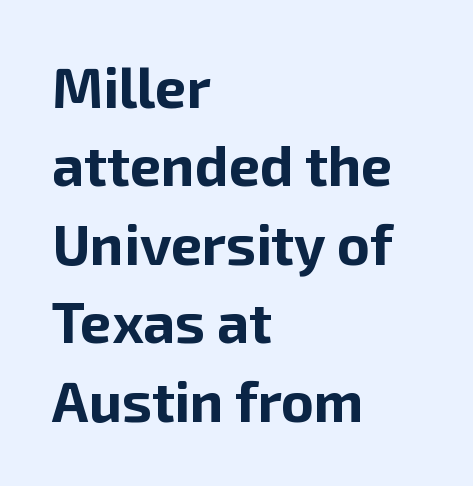
I'd call this a sans setting — the letters go barefoot. Casual observation: everything's shoved over to the left. Italic? Not at all — the glyphs are vertical. Line spacing here is normal. Each word holds together tightly as a unit, with standard inter-letter gaps.
